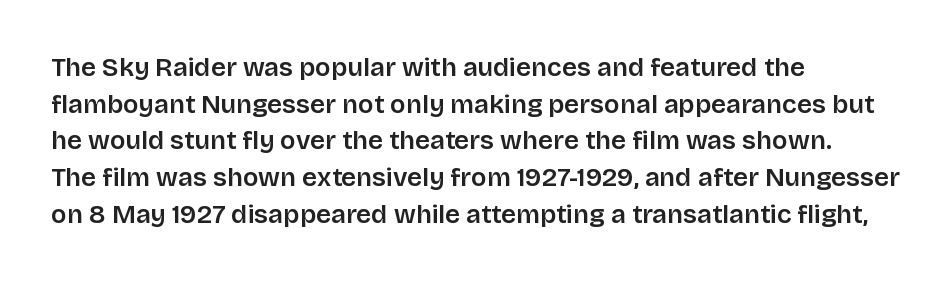
Here the glyphs are tracked normally, forming tight word shapes. Upright lettering throughout. Underline: absent. The lines are quadded left.
